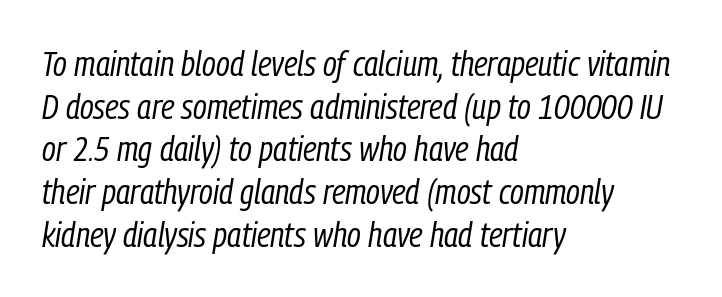
The image shows 35 px regular-weight, condensed type, italic (leaning right); set left-aligned, line spacing 1.22x, normal letter spacing, not underlined; low stroke contrast and a medium x-height.
